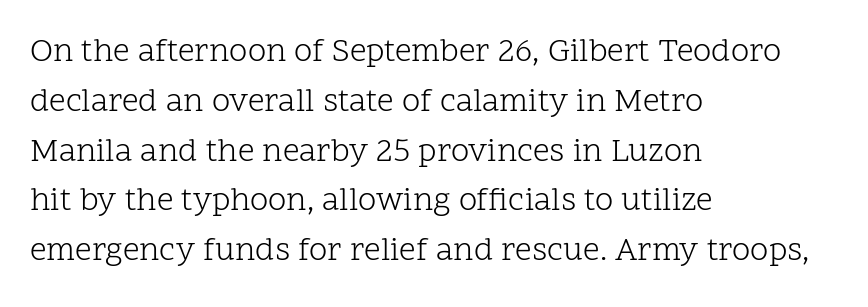
{"serif": "yes", "italic": "no", "bold": "no", "weight": "light", "width": "normal", "stroke_contrast": "low", "x_height": "medium", "monospaced": "no", "underline": "no", "align": "left", "line_spacing": "normal", "line_spacing_ratio": 1.51, "letter_spacing": "normal", "letter_spacing_em": 0.0, "glyph_px": 33}
